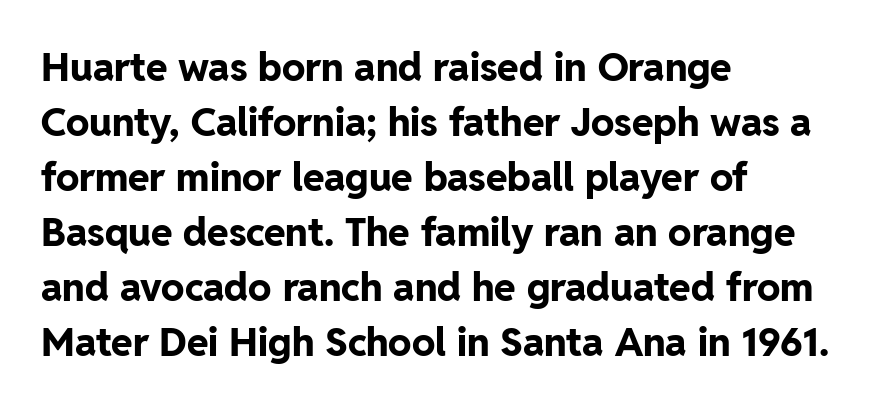
The image shows 39 px bold sans-serif type, upright; set left-aligned, normal line spacing (1.41x), normal letter spacing, not underlined; low stroke contrast and a medium x-height.
